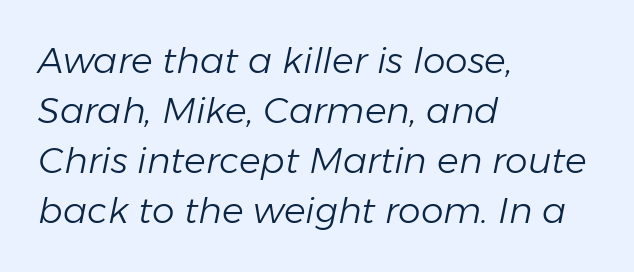
Heft: none added — not bold. Horizontally, the lines are justified to the leading edge only. The passage shown is typed in a proportional face where columns would drift. Notice how descenders clear the ascenders below comfortably — that's standard leading. Designer's note — italics engaged. Nobody touched the tracking dial on this one.
